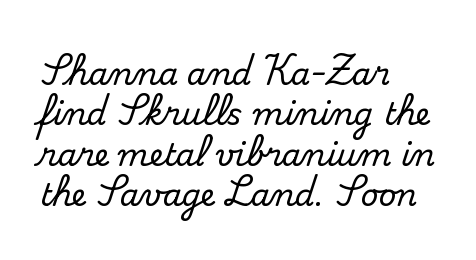
The image shows 31 px text type; set left-aligned, normal line spacing (1.3x), normal letter spacing, not underlined; medium stroke contrast and a small x-height.
